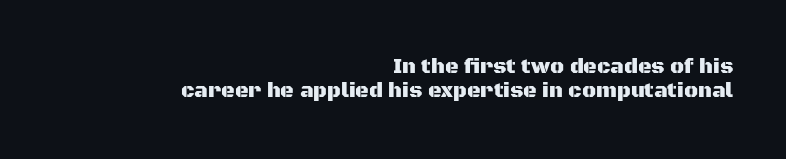
These lines were composed using upright roman letters. You could call the tracking neutral — neither tight nor loose. No word sits above an underline. Layout note: lines flush right.
